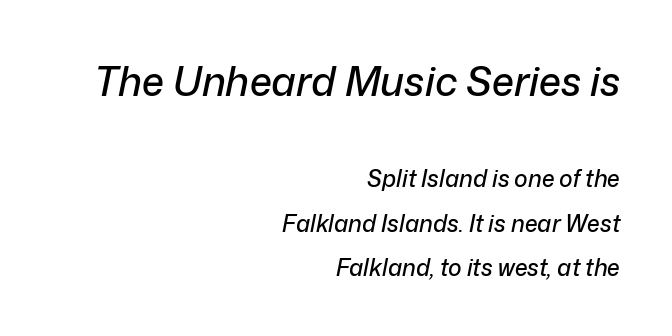
{"italic": "yes", "lean": "right", "slant_degrees": 12, "width": "normal", "stroke_contrast": "low", "x_height": "medium", "monospaced": "no", "underline": "no", "align": "right", "line_spacing": "loose", "line_spacing_ratio": 1.93, "letter_spacing": "normal", "letter_spacing_em": 0.0, "larger_block": "first", "size_ratio": 1.74, "glyph_px": 40}
